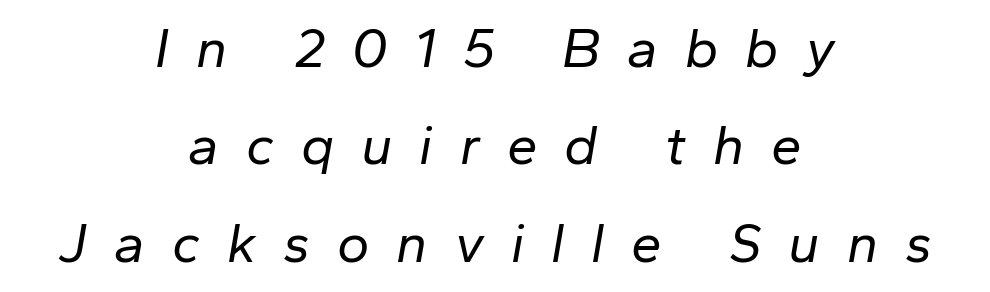
Q: Is the text bold? A: No.
Q: Is the text italic (slanted)? A: Yes, it leans right by about 10 degrees.
Q: Is the text underlined? A: No.
Q: How is the paragraph aligned? A: Centered.
Q: Is the spacing between letters normal or unusually wide? A: Unusually wide.
Q: Width (condensed, normal, or wide)? A: Normal.
Q: Stroke contrast? A: Low.
Q: x-height? A: Medium.
Q: Monospaced? A: No.
